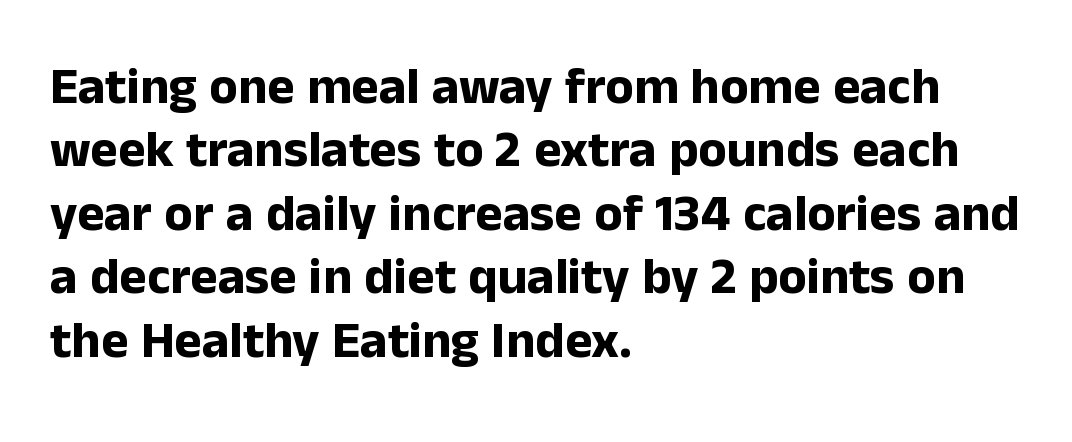
Note the varied advance widths — an 'i' is clearly narrower than an 'm'. Is the letter spacing exaggerated? No — it looks like the ordinary default. Emphasis by weight is at full strength: bold. Visually the block forms a straight wall on the left and a jagged coastline on the right. These lines are composed in type without serifs.
